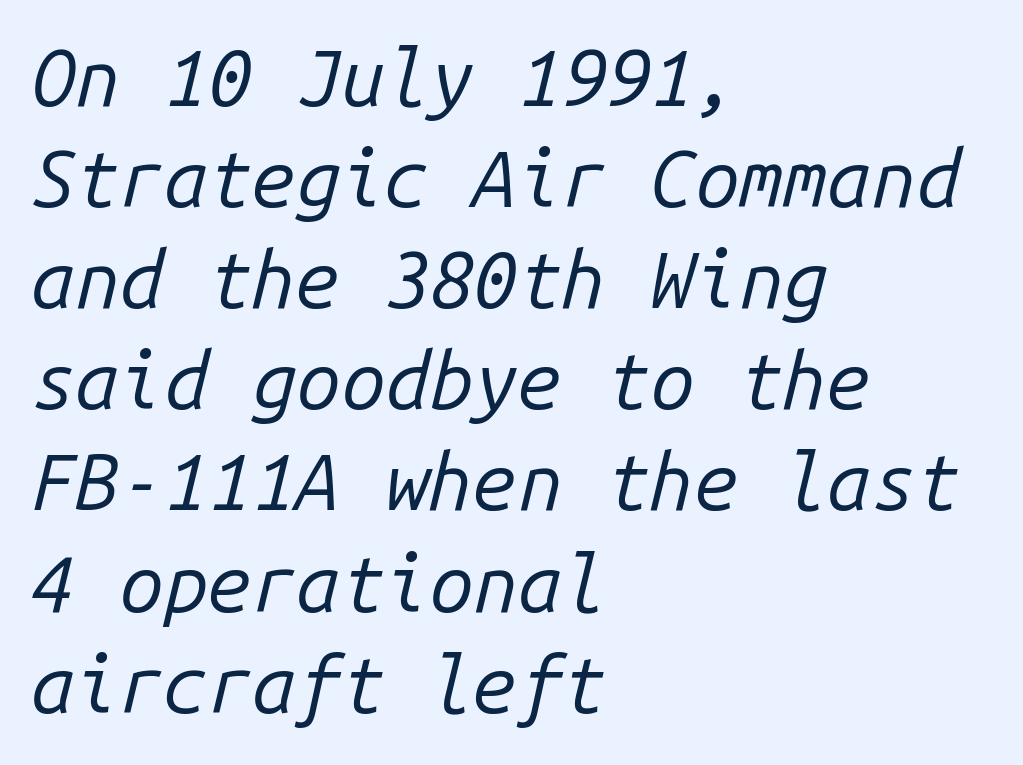
You could count columns in this text — the font is strictly monospaced. The face used here has a pronounced slope to its letters. The foot of each line stays bare and open. Heft: none added — not bold. Notice how descenders clear the ascenders below comfortably — that's standard leading.
